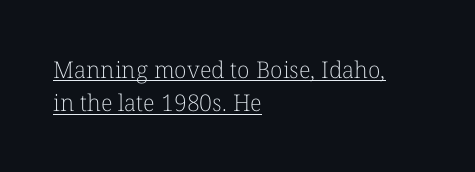
{"italic": "no", "bold": "no", "underline": "yes", "align": "left", "line_spacing": "normal", "line_spacing_ratio": 1.45, "letter_spacing": "normal", "letter_spacing_em": 0.0, "glyph_px": 23}
